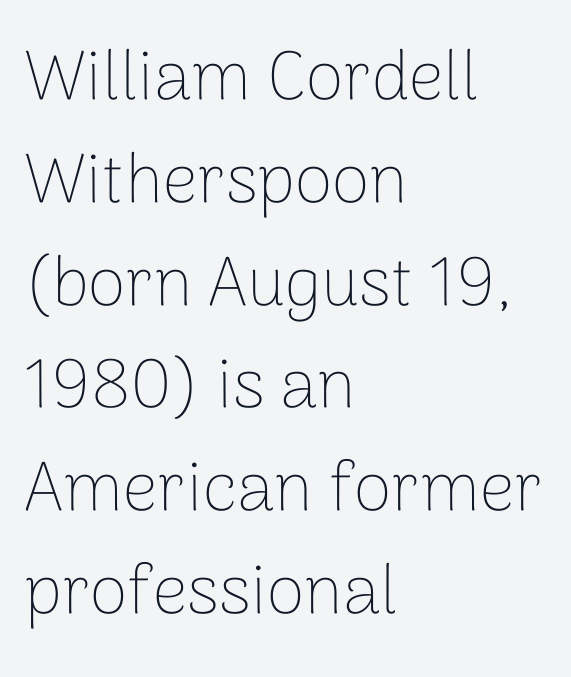
{"serif": "no", "italic": "no", "bold": "no", "weight": "thin", "width": "normal", "stroke_contrast": "low", "x_height": "medium", "monospaced": "no", "underline": "no", "align": "left", "line_spacing": "normal", "line_spacing_ratio": 1.49, "letter_spacing": "normal", "letter_spacing_em": 0.0, "glyph_px": 69}
